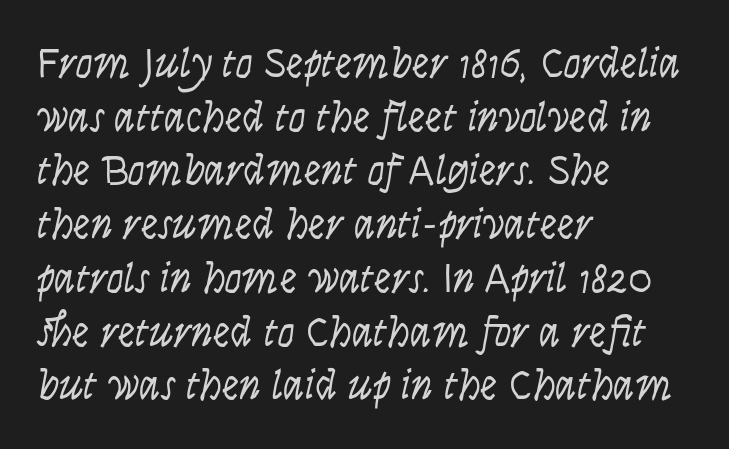
{"italic": "yes", "lean": "right", "slant_degrees": 9, "bold": "no", "weight": "light", "width": "condensed", "stroke_contrast": "low", "x_height": "large", "monospaced": "no", "underline": "no", "align": "left", "line_spacing": "normal", "line_spacing_ratio": 1.25, "letter_spacing": "normal", "letter_spacing_em": 0.0, "glyph_px": 43}
